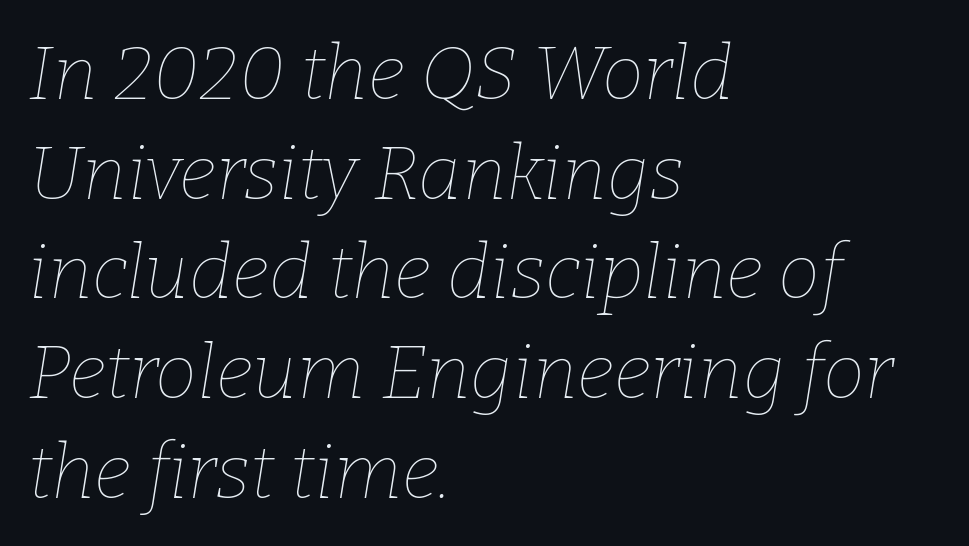
Q: Is the text bold? A: No.
Q: Is the text italic (slanted)? A: Yes, it leans right by about 9 degrees.
Q: Is the text underlined? A: No.
Q: How is the paragraph aligned? A: Left-aligned.
Q: Is the spacing between letters normal or unusually wide? A: Normal.
Q: Is the spacing between lines tight, normal or loose? A: Normal.
Q: Width (condensed, normal, or wide)? A: Normal.
Q: Stroke contrast? A: Low.
Q: x-height? A: Medium.
Q: Monospaced? A: No.
